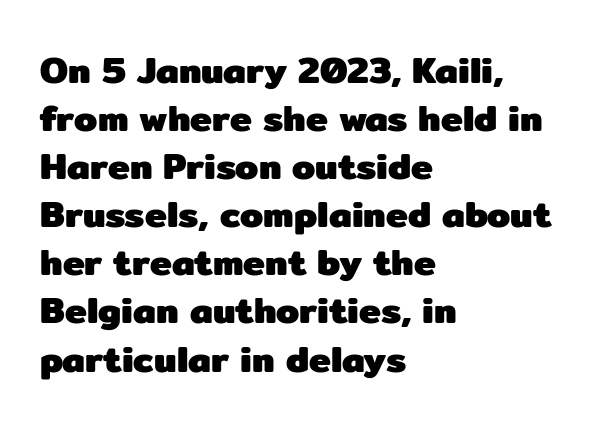
Q: Is the text bold? A: Yes.
Q: Is the text italic (slanted)? A: No, it is upright.
Q: Is the typeface a serif or a sans-serif typeface? A: Sans-serif.
Q: Is the text underlined? A: No.
Q: How is the paragraph aligned? A: Left-aligned.
Q: Is the spacing between letters normal or unusually wide? A: Normal.
Q: Is the spacing between lines tight, normal or loose? A: Normal.
Q: Width (condensed, normal, or wide)? A: Normal.
Q: Stroke contrast? A: Low.
Q: x-height? A: Medium.
Q: Monospaced? A: No.
